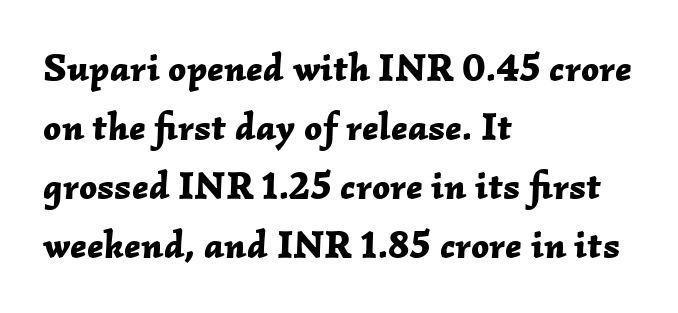
This sample keeps an unexceptional amount of space between lines. Words float on clear page, feet unadorned. Yep, that's italic — everything's leaning. No extra tracking has been applied to these lines. Alignment: flush left. Weight: bold.
